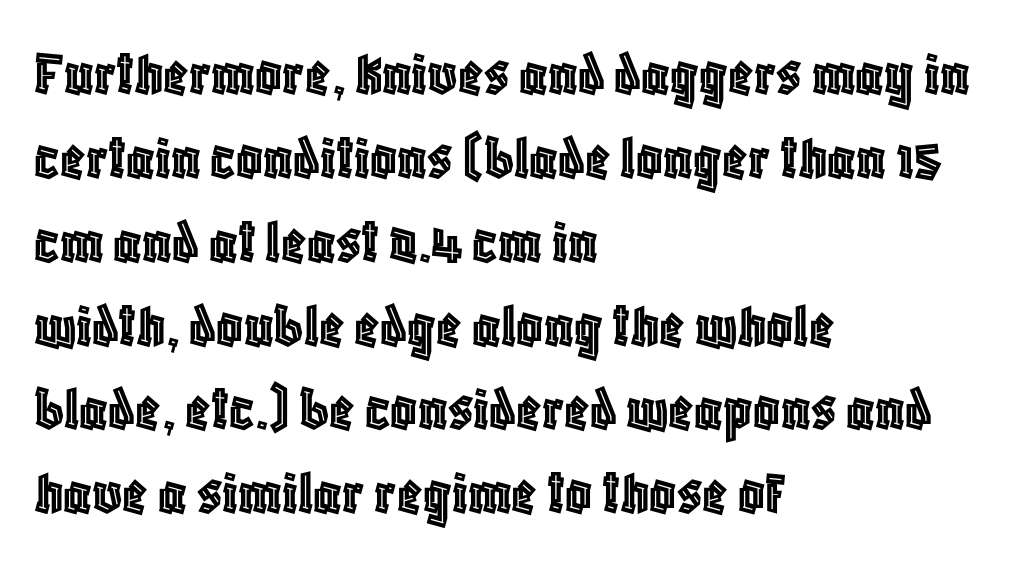
The image shows 65 px condensed type, upright; set left-aligned, normal line spacing (1.29x), normal letter spacing, not underlined; a large x-height.
